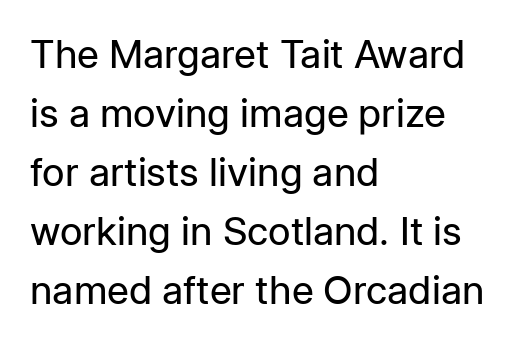
Check where the strokes stop: nothing finishes them off — pure sans. Short note: letters normally spaced. Compared with a typical body face, this is equally light or lighter still. Characters remain perfectly vertical along every line. Each row of text sits above clean, open space.
